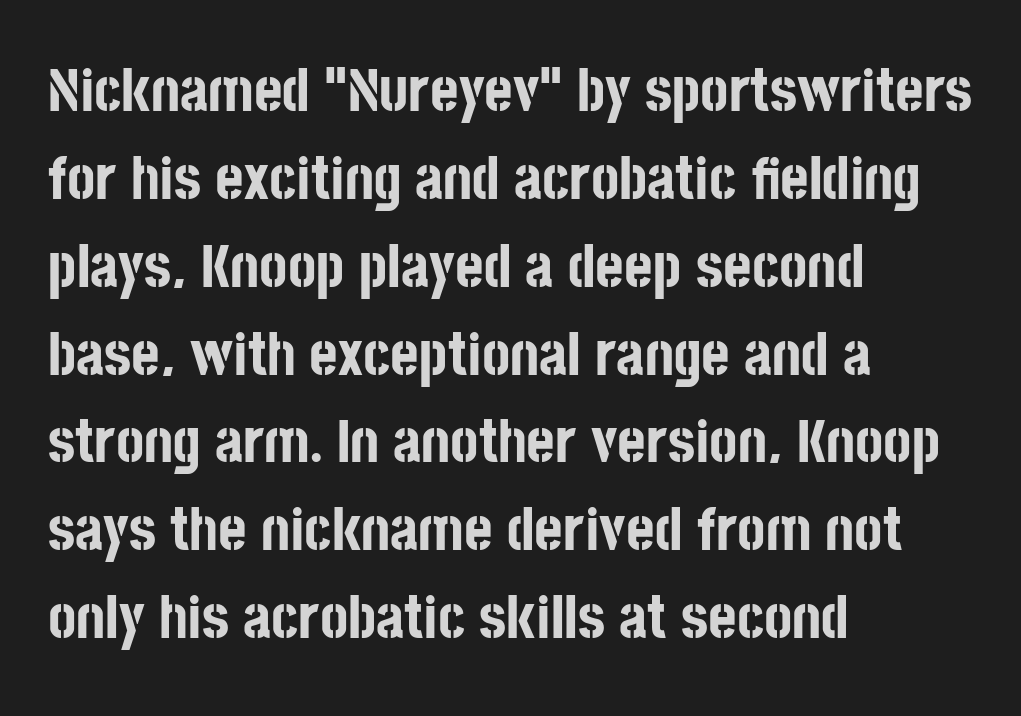
The face used here is rendered with its standard letterfit. Posture: straight, roman, zero tilt. Descenders hang freely into open space. This sample keeps an unexceptional amount of space between lines. The face used here is a sans, in the tradition of grotesques and geometrics. Where is the straight margin? On the left.
